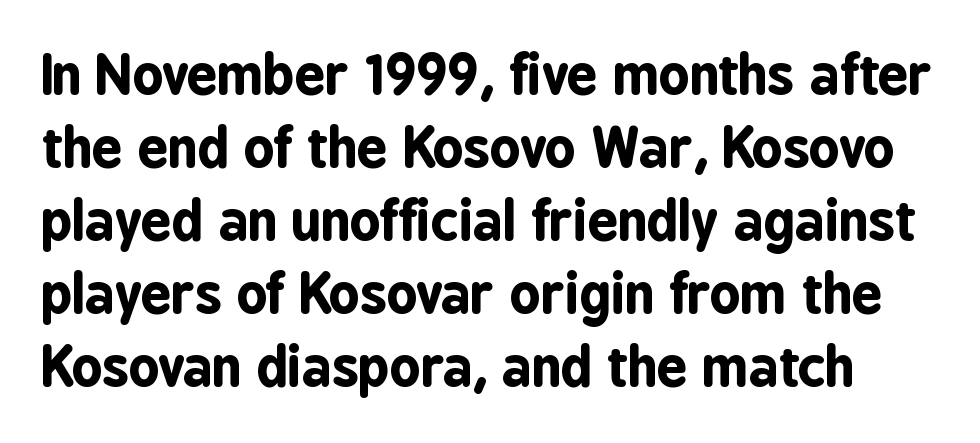
The image shows 54 px bold, condensed sans-serif type, upright; set normal line spacing (1.35x), normal letter spacing, not underlined; low stroke contrast and a medium x-height.
